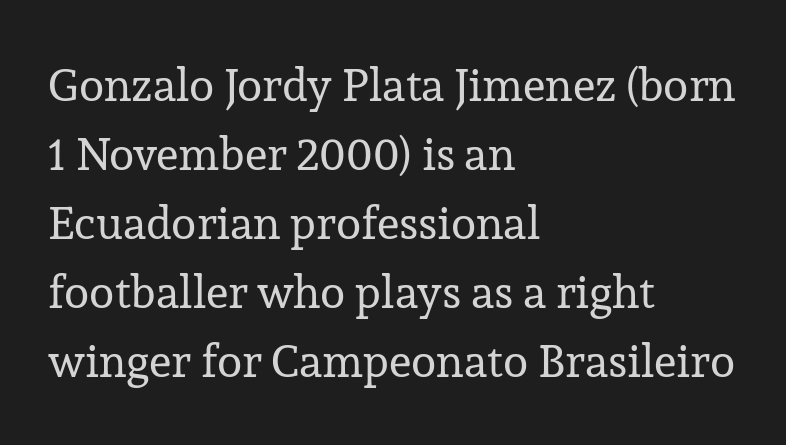
{"serif": "yes", "italic": "no", "bold": "no", "weight": "regular", "width": "normal", "stroke_contrast": "low", "x_height": "medium", "monospaced": "no", "underline": "no", "align": "left", "line_spacing": "normal", "line_spacing_ratio": 1.5, "letter_spacing": "normal", "letter_spacing_em": 0.0, "glyph_px": 46}
